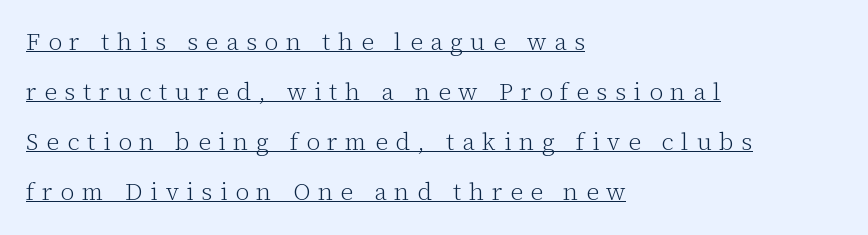
Q: Is the text bold? A: No.
Q: Is the text italic (slanted)? A: No, it is upright.
Q: Is the text underlined? A: Yes.
Q: How is the paragraph aligned? A: Left-aligned.
Q: Is the spacing between letters normal or unusually wide? A: Unusually wide.
Q: Is the spacing between lines tight, normal or loose? A: Loose.
